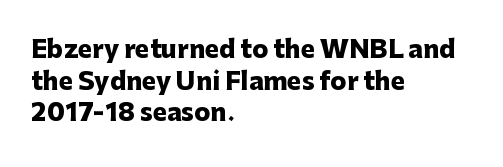
Honestly, the letter spacing is just normal — you wouldn't notice it. One glance says typical: line gaps are just what's usual. These lines stack with their left ends in a neat column. The type sits square on the baseline with zero lean. Descender tails drop into unmarked territory. How heavy is the stroke? Heavy — this is a bold.
